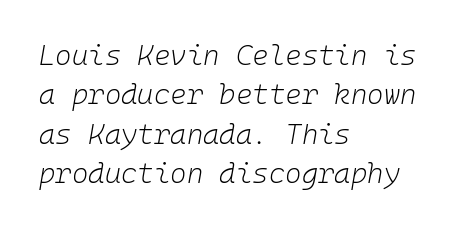
{"italic": "yes", "lean": "right", "slant_degrees": 10, "bold": "no", "weight": "light", "width": "normal", "stroke_contrast": "low", "x_height": "medium", "monospaced": "yes", "underline": "no", "align": "left", "line_spacing": "normal", "line_spacing_ratio": 1.41, "letter_spacing": "normal", "letter_spacing_em": 0.0, "glyph_px": 28}
